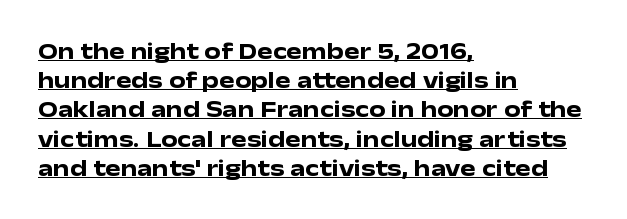
{"italic": "no", "bold": "yes", "underline": "yes", "align": "left", "line_spacing": "normal", "line_spacing_ratio": 1.27, "letter_spacing": "normal", "letter_spacing_em": 0.0, "glyph_px": 23}
